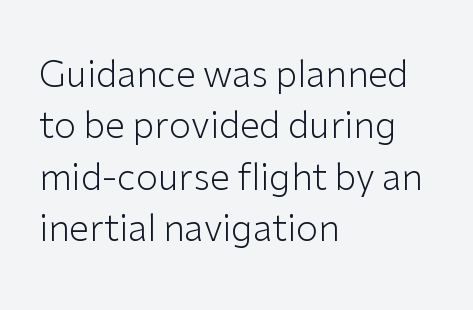
A typesetter would call this proportional, since set widths differ per character. No feet cap the strokes, marking this as sans-serif type. A quiet, ordinary-to-light weight characterises the typeface. This rendering features lettering with no underline. Rows of type keep a routine distance in the vertical direction.
